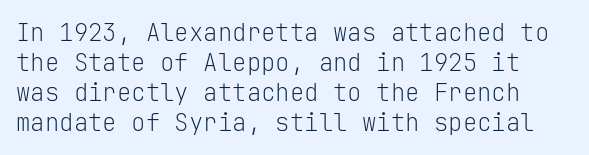
Q: Is the text bold? A: No.
Q: Is the text italic (slanted)? A: No, it is upright.
Q: Is the text underlined? A: No.
Q: Is the spacing between letters normal or unusually wide? A: Normal.
Q: Is the spacing between lines tight, normal or loose? A: Normal.
